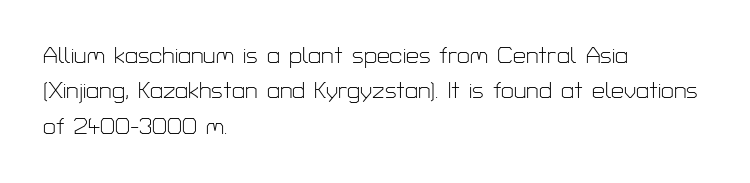
{"italic": "no", "bold": "no", "underline": "no", "align": "left", "line_spacing": "normal", "line_spacing_ratio": 1.54, "letter_spacing": "normal", "letter_spacing_em": 0.0, "glyph_px": 23}
